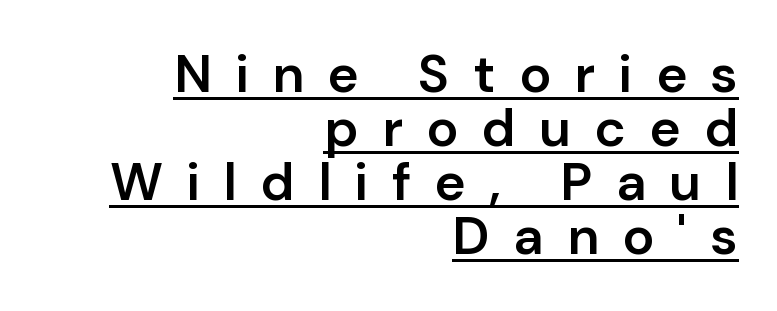
The typography opts for an upright posture over an oblique one. Compared with a flush-left layout, this one pins lines to the opposite, right side. The space between consecutive lines is stingy. Here the designer chose a conventional face with non-uniform glyph widths. A typesetter would label this face a sans.
